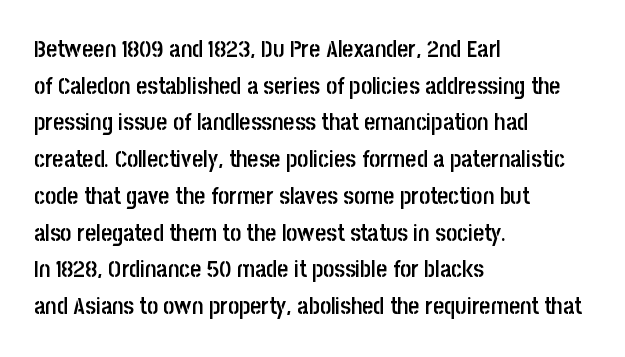
If you drew a line through each stem, it would be perfectly vertical. Each line starts at the same left margin while the right side varies. The string is rendered with underlining switched off. In terms of weight, the rendering is demibold, just under bold.
